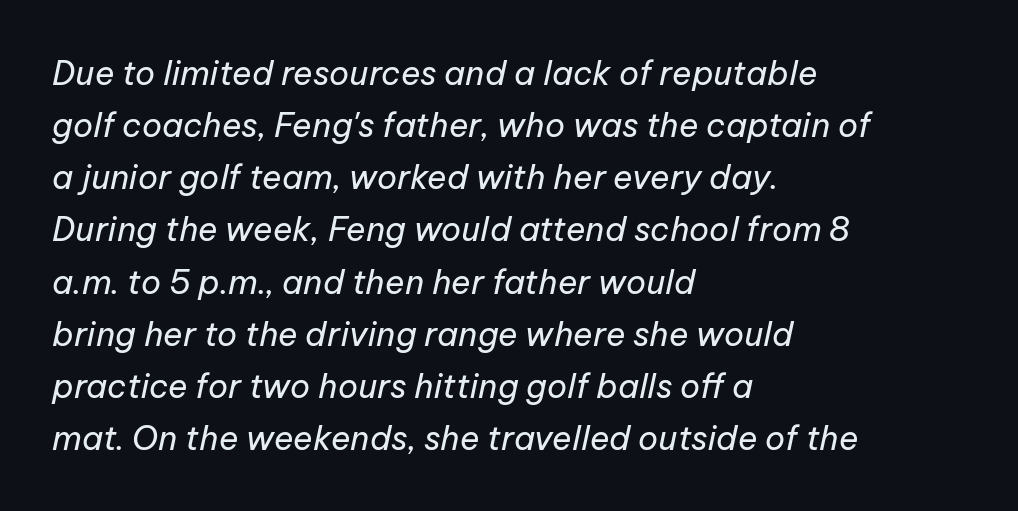
Q: Is the text bold? A: No.
Q: Is the text italic (slanted)? A: Yes, it leans right by about 12 degrees.
Q: Is the text underlined? A: No.
Q: How is the paragraph aligned? A: Left-aligned.
Q: Is the spacing between letters normal or unusually wide? A: Normal.
Q: Is the spacing between lines tight, normal or loose? A: Normal.
Q: Width (condensed, normal, or wide)? A: Normal.
Q: Stroke contrast? A: Low.
Q: x-height? A: Medium.
Q: Monospaced? A: No.
